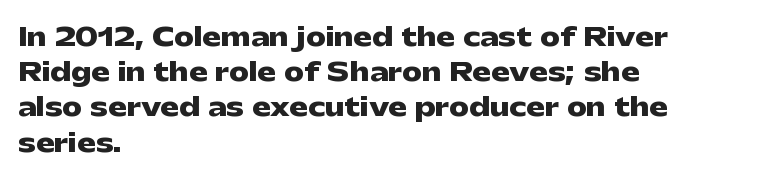
Q: Is the text bold? A: Yes.
Q: Is the text italic (slanted)? A: No, it is upright.
Q: Is the text underlined? A: No.
Q: How is the paragraph aligned? A: Left-aligned.
Q: Is the spacing between letters normal or unusually wide? A: Normal.
Q: Is the spacing between lines tight, normal or loose? A: Normal.
